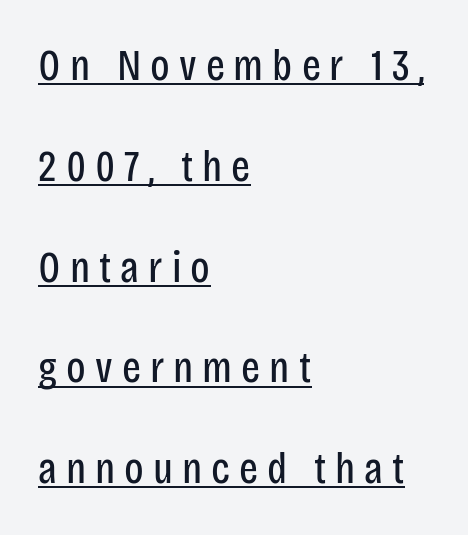
Q: Is the text bold? A: No.
Q: Is the text italic (slanted)? A: No, it is upright.
Q: Is the typeface a serif or a sans-serif typeface? A: Sans-serif.
Q: Is the text underlined? A: Yes.
Q: How is the paragraph aligned? A: Left-aligned.
Q: Is the spacing between letters normal or unusually wide? A: Unusually wide.
Q: Is the spacing between lines tight, normal or loose? A: Loose.
Q: Width (condensed, normal, or wide)? A: Condensed.
Q: Stroke contrast? A: Low.
Q: x-height? A: Large.
Q: Monospaced? A: No.
